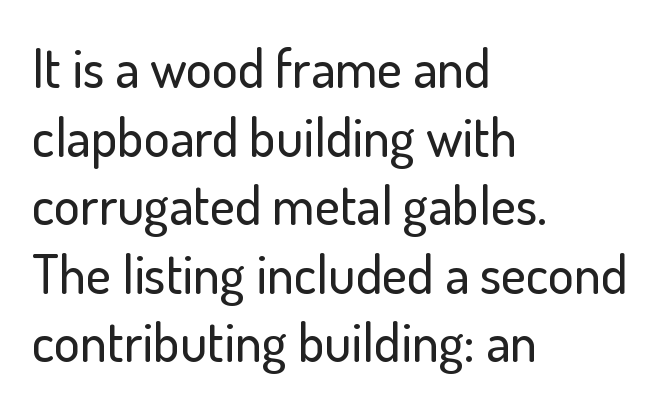
{"serif": "no", "italic": "no", "width": "normal", "stroke_contrast": "low", "x_height": "small", "monospaced": "no", "underline": "no", "align": "left", "line_spacing": "normal", "line_spacing_ratio": 1.27, "letter_spacing": "normal", "letter_spacing_em": 0.0, "glyph_px": 54}
